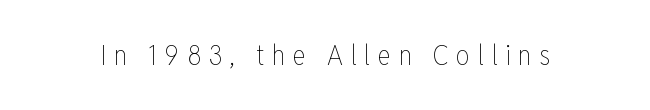
Q: Is the text bold? A: No.
Q: Is the text italic (slanted)? A: No, it is upright.
Q: Is the text underlined? A: No.
Q: Is the spacing between letters normal or unusually wide? A: Unusually wide.
Q: Width (condensed, normal, or wide)? A: Condensed.
Q: Stroke contrast? A: Low.
Q: x-height? A: Medium.
Q: Monospaced? A: No.
